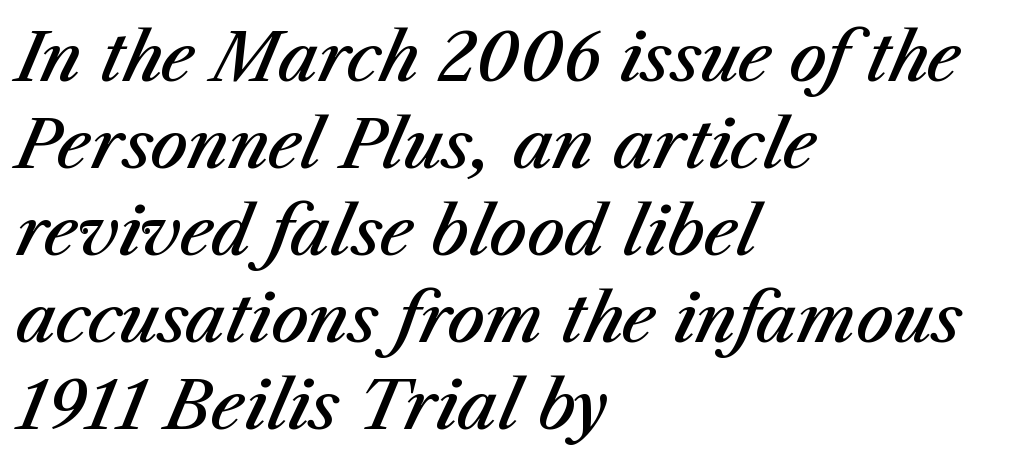
Honestly, the row spacing looks completely unremarkable. Spacing verdict: proportional, widths tailored to each character. The glyphs look as if they've been sheared to an angle. Descender tails drop into unmarked territory.
